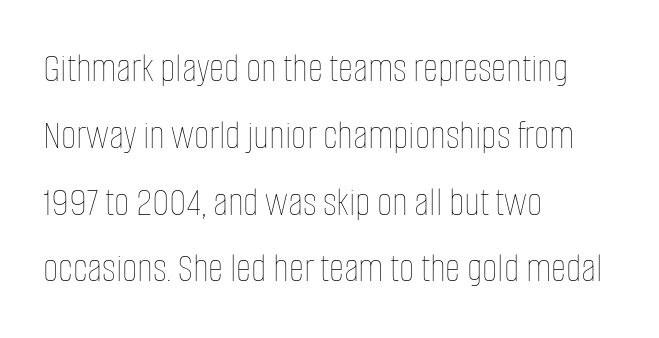
Q: Is the text bold? A: No.
Q: Is the text italic (slanted)? A: No, it is upright.
Q: Is the text underlined? A: No.
Q: How is the paragraph aligned? A: Left-aligned.
Q: Is the spacing between letters normal or unusually wide? A: Normal.
Q: Is the spacing between lines tight, normal or loose? A: Normal.
Q: Width (condensed, normal, or wide)? A: Condensed.
Q: Stroke contrast? A: Low.
Q: x-height? A: Large.
Q: Monospaced? A: No.
